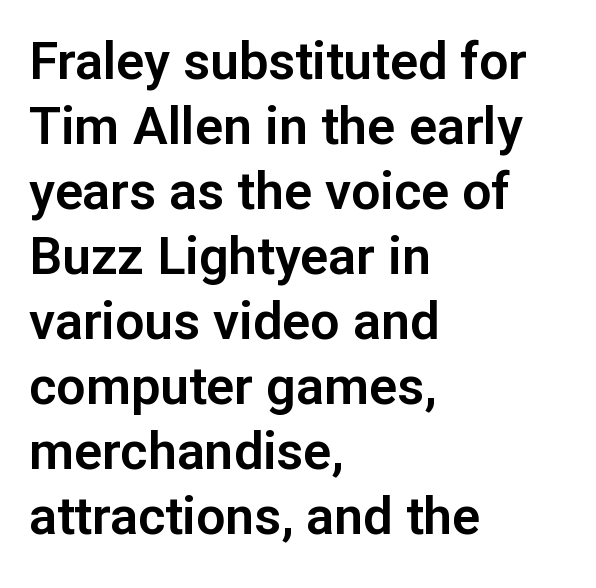
Q: Is the text italic (slanted)? A: No, it is upright.
Q: Is the typeface a serif or a sans-serif typeface? A: Sans-serif.
Q: Is the text underlined? A: No.
Q: How is the paragraph aligned? A: Left-aligned.
Q: Is the spacing between letters normal or unusually wide? A: Normal.
Q: Is the spacing between lines tight, normal or loose? A: Normal.
Q: Width (condensed, normal, or wide)? A: Normal.
Q: Stroke contrast? A: Low.
Q: x-height? A: Medium.
Q: Monospaced? A: No.
